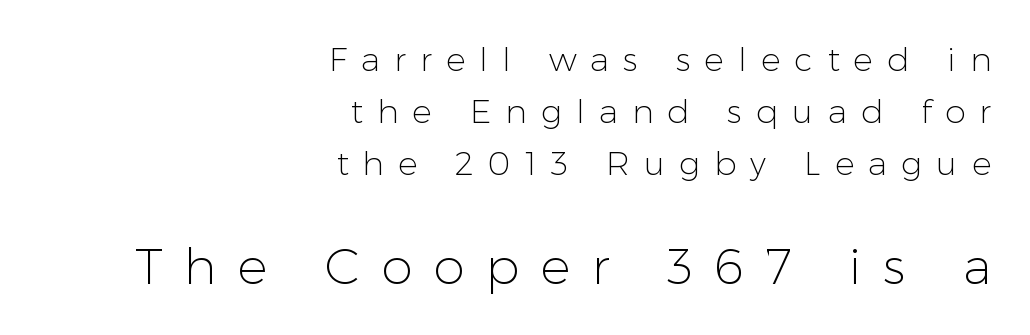
Q: Is the text bold? A: No.
Q: Is the text italic (slanted)? A: No, it is upright.
Q: Is the typeface a serif or a sans-serif typeface? A: Sans-serif.
Q: Is the text underlined? A: No.
Q: How is the paragraph aligned? A: Right-aligned.
Q: Is the spacing between letters normal or unusually wide? A: Unusually wide.
Q: Is the spacing between lines tight, normal or loose? A: Normal.
Q: Which block of text is set in a larger size, the first (top) or the second (bottom)? A: The second (bottom) one.
Q: Width (condensed, normal, or wide)? A: Normal.
Q: Stroke contrast? A: Low.
Q: x-height? A: Medium.
Q: Monospaced? A: No.
